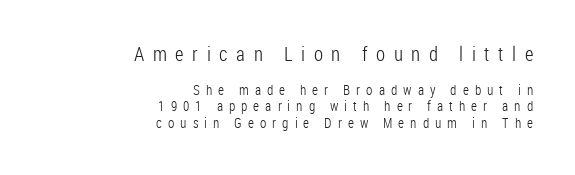
Q: Is the text bold? A: No.
Q: Is the text italic (slanted)? A: No, it is upright.
Q: Is the text underlined? A: No.
Q: How is the paragraph aligned? A: Right-aligned.
Q: Is the spacing between letters normal or unusually wide? A: Unusually wide.
Q: Which block of text is set in a larger size, the first (top) or the second (bottom)? A: The first (top) one.
